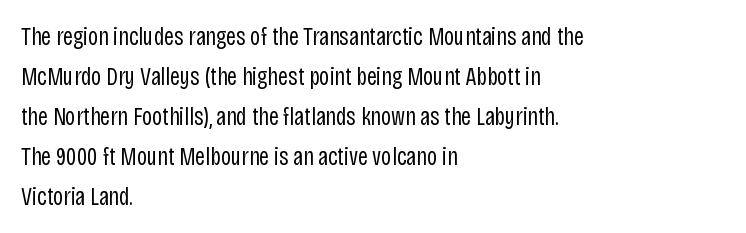
Q: Is the text bold? A: No.
Q: Is the text italic (slanted)? A: No, it is upright.
Q: Is the text underlined? A: No.
Q: How is the paragraph aligned? A: Left-aligned.
Q: Is the spacing between letters normal or unusually wide? A: Normal.
Q: Is the spacing between lines tight, normal or loose? A: Normal.
